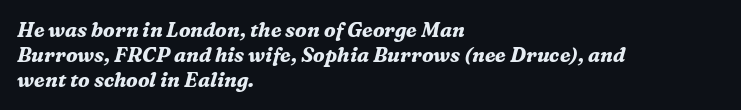
{"italic": "yes", "lean": "right", "slant_degrees": 16, "bold": "yes", "underline": "no", "align": "left", "line_spacing_ratio": 1.24, "letter_spacing": "normal", "letter_spacing_em": 0.0, "glyph_px": 20}
